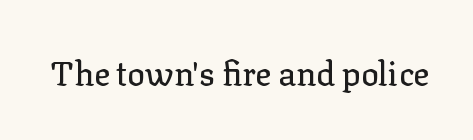
The image shows 33 px serif type, upright; set normal letter spacing, not underlined; low stroke contrast and a medium x-height.
